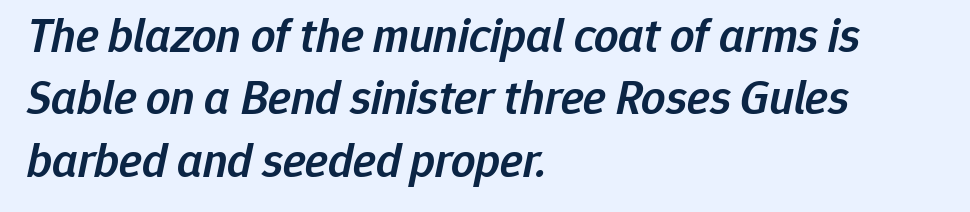
Q: Is the text bold? A: Semi-bold.
Q: Is the text italic (slanted)? A: Yes, it leans right by about 12 degrees.
Q: Is the text underlined? A: No.
Q: How is the paragraph aligned? A: Left-aligned.
Q: Is the spacing between letters normal or unusually wide? A: Normal.
Q: Is the spacing between lines tight, normal or loose? A: Normal.
Q: Width (condensed, normal, or wide)? A: Normal.
Q: Stroke contrast? A: Low.
Q: x-height? A: Medium.
Q: Monospaced? A: No.
